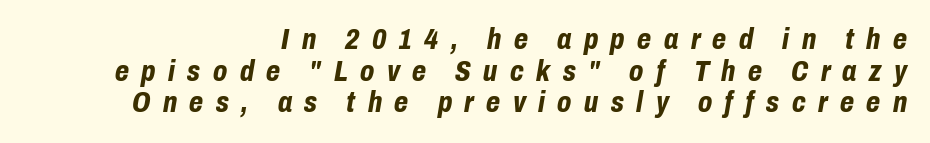
The image shows 29 px bold, condensed type, italic (leaning right); set right-aligned, tight line spacing (1.09x), unusually wide letter spacing (+0.43 em), not underlined; low stroke contrast and a medium x-height.
